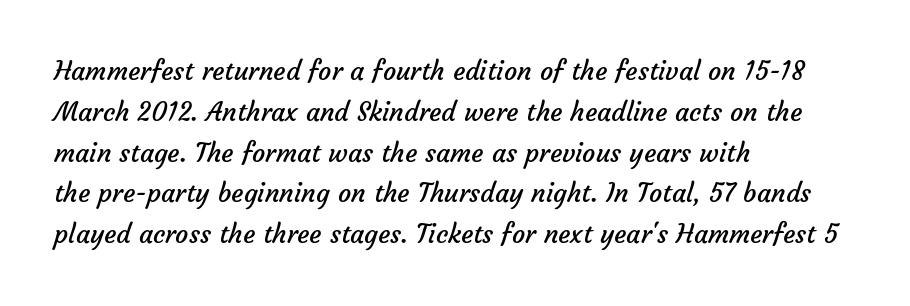
The passage shown stacks its lines at a standard gap. The characters are drawn with everyday or finer stroke widths. Line starts are locked; line ends wander. A typesetter would call this zero additional tracking. The zone under the glyphs is completely vacant.
